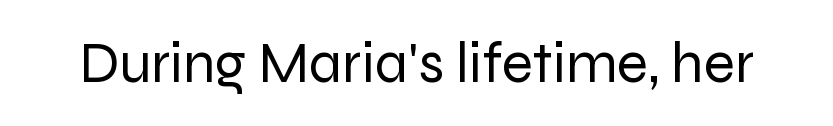
{"serif": "no", "italic": "no", "bold": "no", "weight": "regular", "width": "normal", "stroke_contrast": "low", "x_height": "medium", "monospaced": "no", "underline": "no", "letter_spacing": "normal", "letter_spacing_em": 0.0, "glyph_px": 58}
